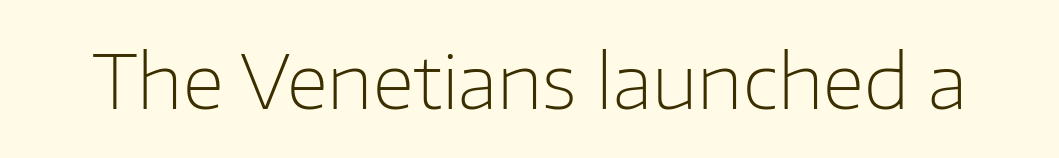
{"serif": "no", "italic": "no", "bold": "no", "weight": "light", "width": "normal", "stroke_contrast": "low", "x_height": "medium", "monospaced": "no", "underline": "no", "letter_spacing": "normal", "letter_spacing_em": 0.0, "glyph_px": 74}
